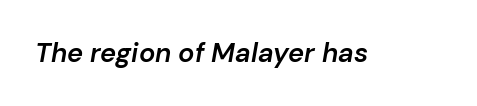
The image shows 27 px text type, italic (leaning right); set normal letter spacing, not underlined.
